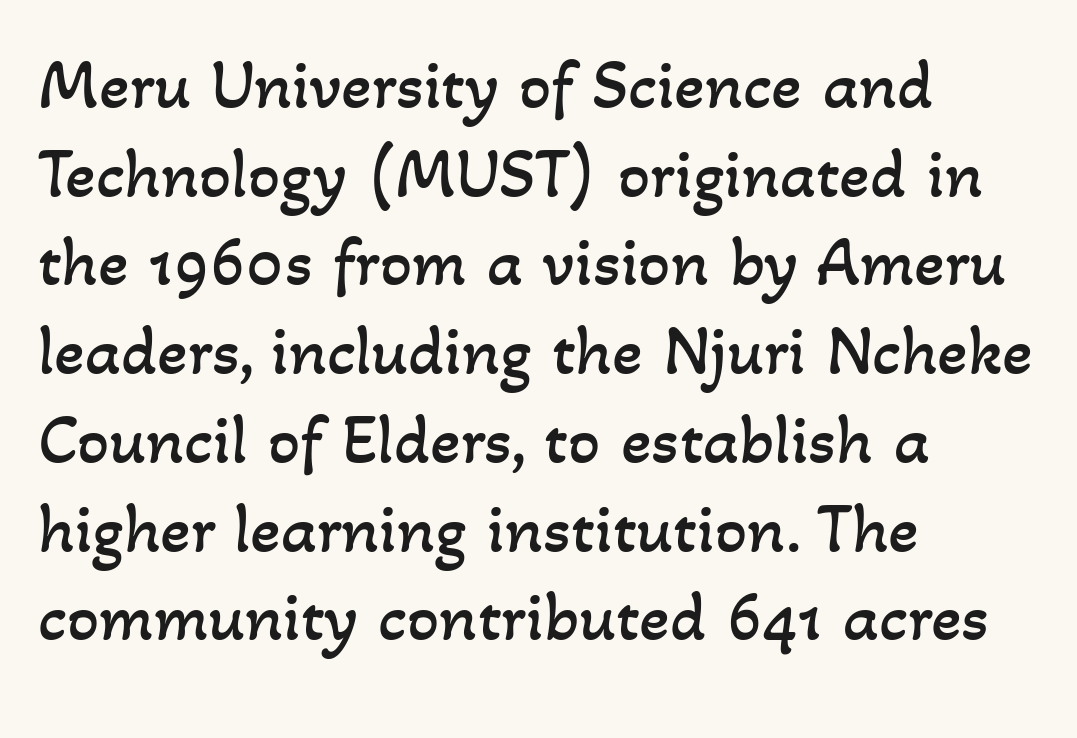
{"bold": "no", "weight": "regular", "width": "normal", "stroke_contrast": "low", "x_height": "small", "monospaced": "no", "underline": "no", "align": "left", "line_spacing": "normal", "line_spacing_ratio": 1.25, "letter_spacing": "normal", "letter_spacing_em": 0.0, "glyph_px": 71}
